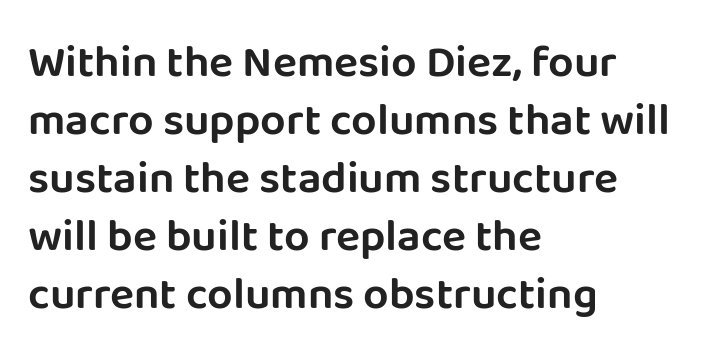
The image shows 45 px sans-serif type, upright; set left-aligned, normal line spacing (1.29x), normal letter spacing, not underlined; low stroke contrast and a large x-height.
